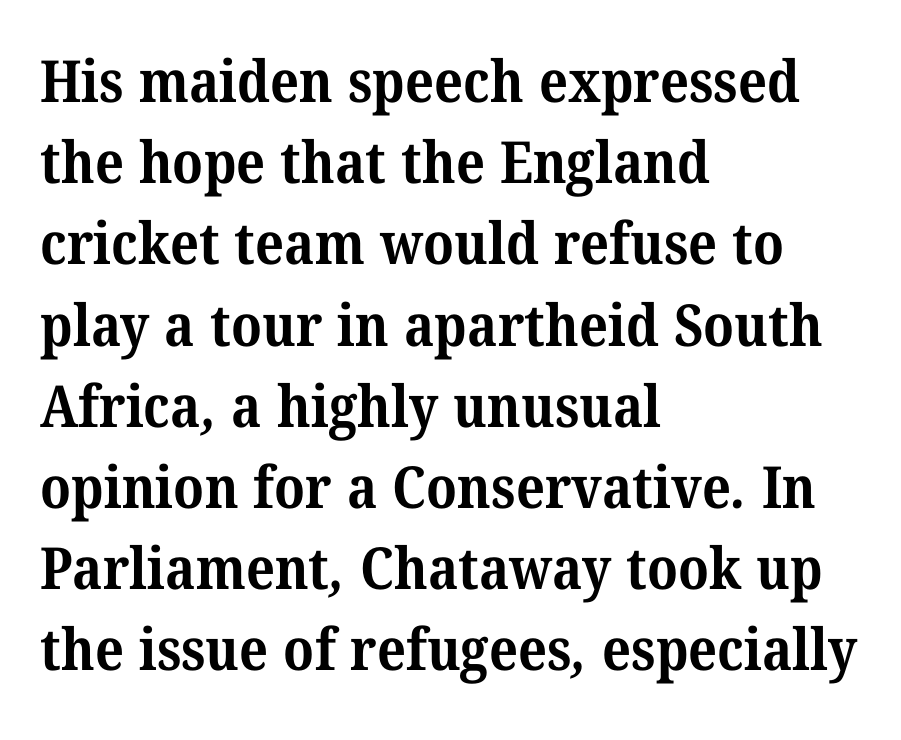
The image shows 58 px bold serif type; set left-aligned, normal line spacing (1.4x), normal letter spacing, not underlined; medium stroke contrast and a medium x-height.
